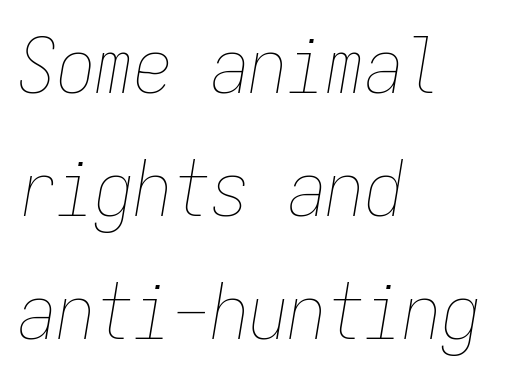
{"italic": "yes", "lean": "right", "slant_degrees": 9, "bold": "no", "weight": "thin", "width": "condensed", "stroke_contrast": "low", "x_height": "medium", "monospaced": "yes", "underline": "no", "align": "left", "line_spacing": "normal", "line_spacing_ratio": 1.6, "letter_spacing": "normal", "letter_spacing_em": 0.0, "glyph_px": 77}
